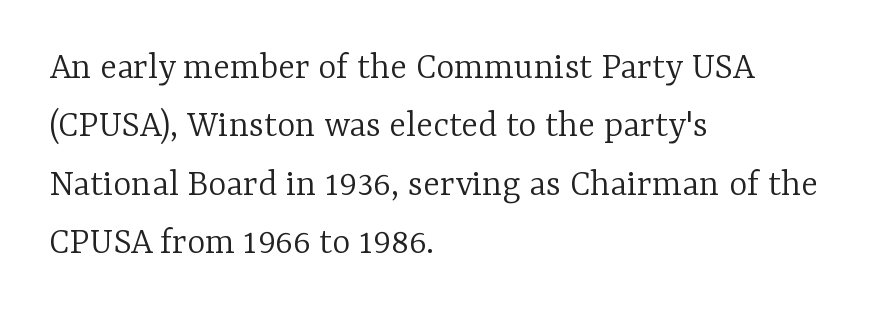
Note the varied advance widths — an 'i' is clearly narrower than an 'm'. Is the type heavy? It reads as light-to-regular instead. Typographically, this falls in the serif category. The block of text has a typical density, with ordinary space between rows.
